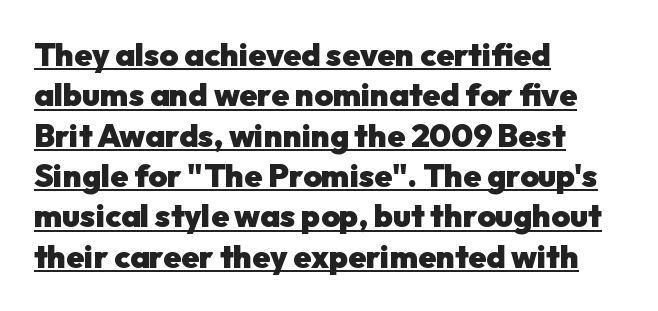
Is there an underline? Yes — a line sits under the letters. A typesetter would call this proportional, since set widths differ per character. How would I describe the line gaps? Plain and ordinary. How heavy is the stroke? Heavy — this is a bold. These lines were composed using upright roman letters.
